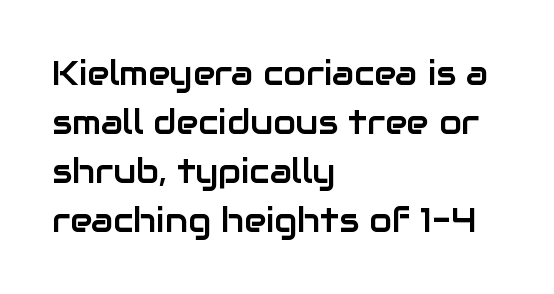
The image shows 33 px sans-serif type, upright; set left-aligned, normal line spacing (1.48x), normal letter spacing, not underlined; low stroke contrast and a medium x-height.
